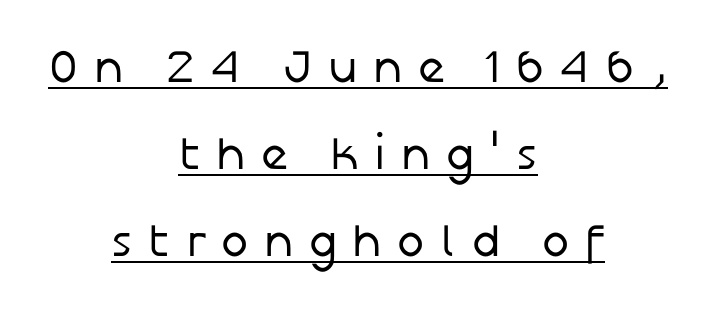
Q: Is the text bold? A: No.
Q: Is the text italic (slanted)? A: No, it is upright.
Q: Is the typeface a serif or a sans-serif typeface? A: Sans-serif.
Q: Is the text underlined? A: Yes.
Q: How is the paragraph aligned? A: Centered.
Q: Is the spacing between letters normal or unusually wide? A: Unusually wide.
Q: Width (condensed, normal, or wide)? A: Normal.
Q: Stroke contrast? A: Low.
Q: x-height? A: Medium.
Q: Monospaced? A: No.
